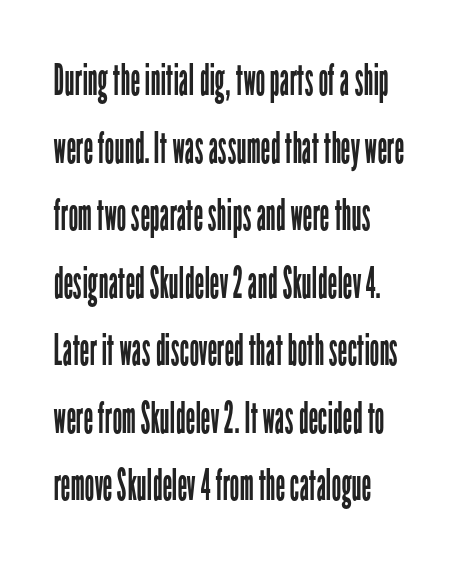
The image shows 43 px regular-weight, condensed sans-serif type, upright; set normal line spacing (1.57x), normal letter spacing, not underlined; low stroke contrast and a medium x-height.
